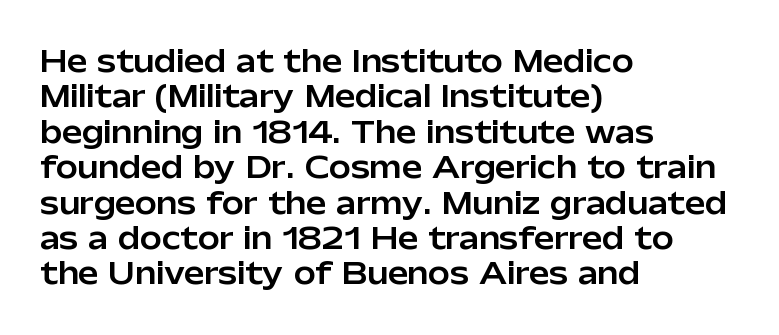
Q: Is the text italic (slanted)? A: No, it is upright.
Q: Is the typeface a serif or a sans-serif typeface? A: Sans-serif.
Q: Is the text underlined? A: No.
Q: How is the paragraph aligned? A: Left-aligned.
Q: Is the spacing between letters normal or unusually wide? A: Normal.
Q: Width (condensed, normal, or wide)? A: Normal.
Q: Stroke contrast? A: Low.
Q: x-height? A: Medium.
Q: Monospaced? A: No.
